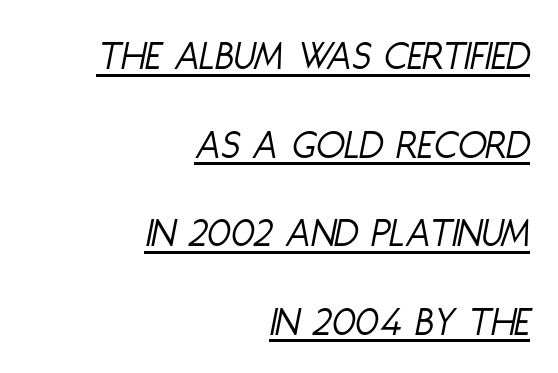
The image shows 42 px light, condensed type, italic (leaning right); set right-aligned, loose line spacing (2.11x), normal letter spacing, underlined; low stroke contrast and a large x-height.
